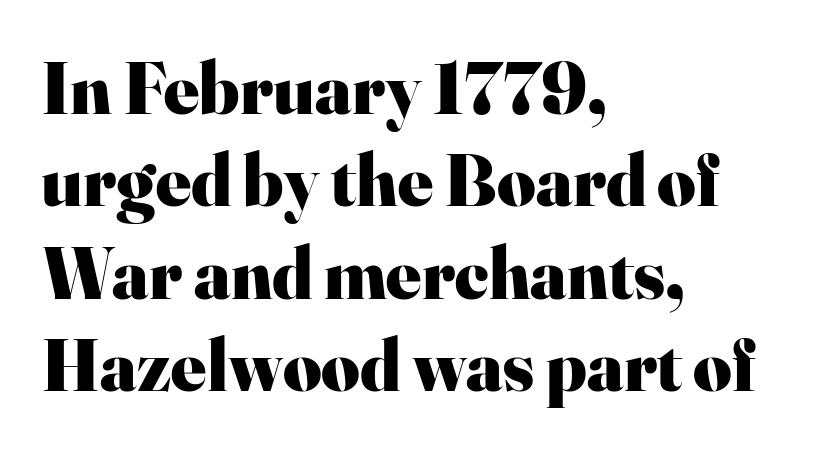
{"serif": "yes", "italic": "no", "bold": "yes", "weight": "heavy", "width": "normal", "stroke_contrast": "high", "x_height": "small", "monospaced": "no", "underline": "no", "align": "left", "line_spacing": "normal", "line_spacing_ratio": 1.25, "letter_spacing": "normal", "letter_spacing_em": 0.0, "glyph_px": 74}
